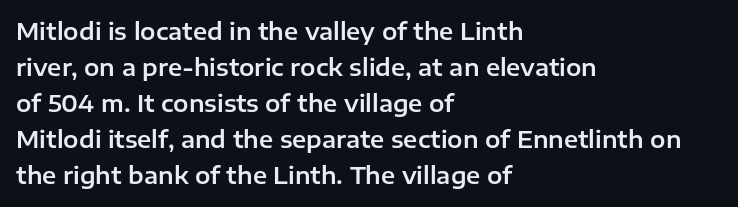
The image shows 23 px text type, upright; set left-aligned, normal line spacing (1.57x), normal letter spacing, not underlined.
